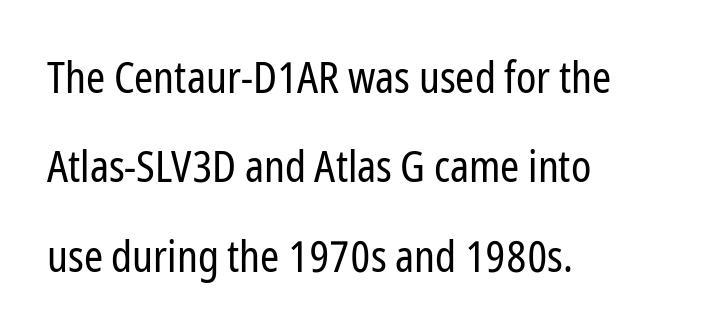
The image shows 43 px regular-weight, condensed sans-serif type, upright; set left-aligned, loose line spacing (2.08x), normal letter spacing, not underlined; low stroke contrast and a medium x-height.
